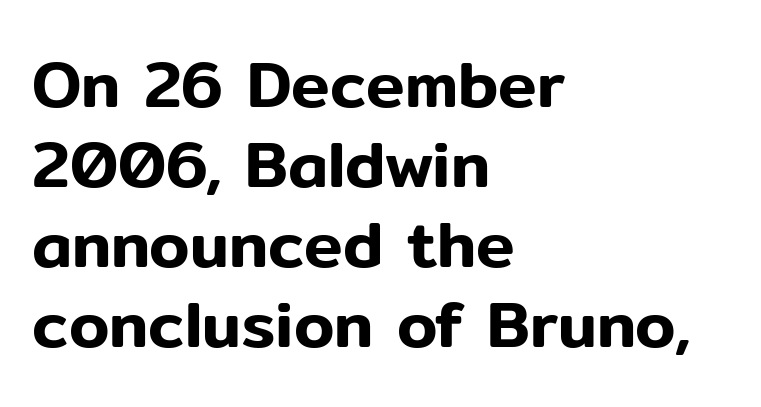
Look at the bottom of the vertical strokes: they stop flat, with no serifs. What stands out about the letter spacing? Nothing — it is the standard amount. Proportional: the letters do not fall into vertical columns. Posture: vertical. The area under the type is left untouched. This rendering uses left alignment, leaving the right contour irregular.
